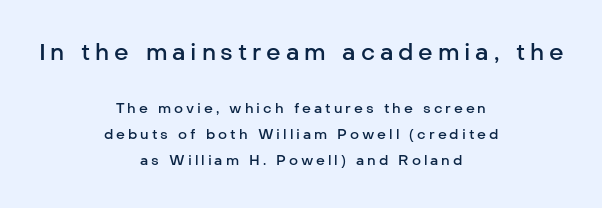
{"italic": "no", "bold": "semi", "underline": "no", "align": "center", "line_spacing_ratio": 1.86, "letter_spacing": "wide", "letter_spacing_em": 0.21, "larger_block": "first", "size_ratio": 1.64, "glyph_px": 23}
